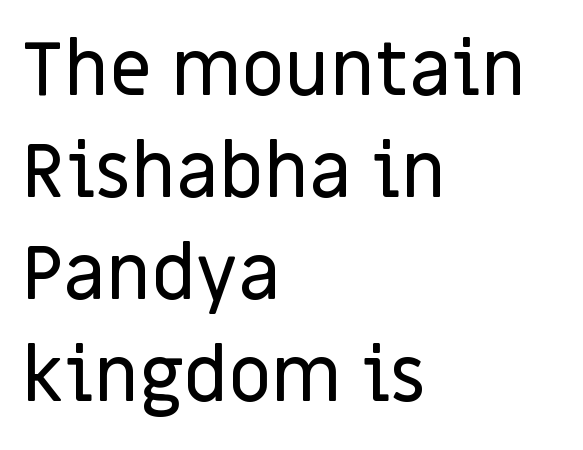
The image shows 75 px sans-serif type, upright; set left-aligned, normal line spacing (1.36x), normal letter spacing, not underlined; low stroke contrast and a large x-height.
